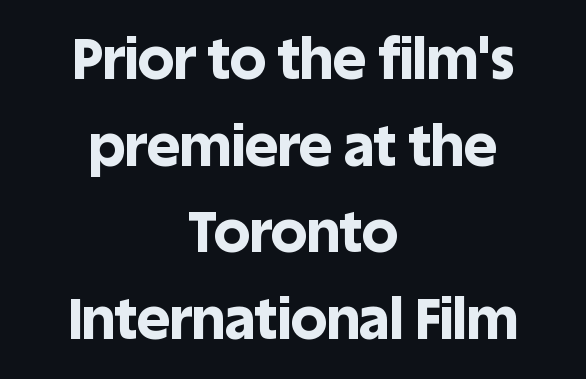
Q: Is the text bold? A: Yes.
Q: Is the text italic (slanted)? A: No, it is upright.
Q: Is the typeface a serif or a sans-serif typeface? A: Sans-serif.
Q: Is the text underlined? A: No.
Q: How is the paragraph aligned? A: Centered.
Q: Is the spacing between letters normal or unusually wide? A: Normal.
Q: Is the spacing between lines tight, normal or loose? A: Normal.
Q: Width (condensed, normal, or wide)? A: Normal.
Q: x-height? A: Large.
Q: Monospaced? A: No.
